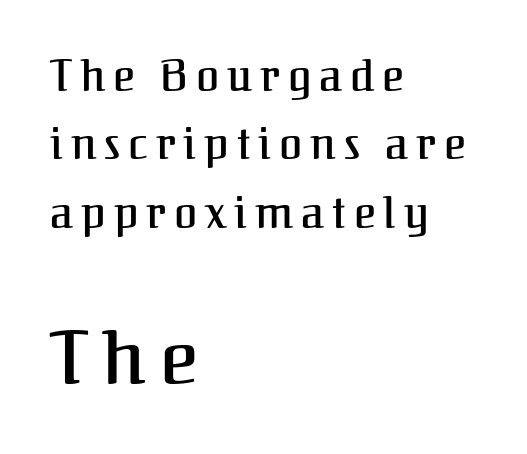
The lettering stays uniformly vertical, giving the passage a roman look. Bare-footed words on every line. Visually the block forms a straight wall on the left and a jagged coastline on the right. Each letter keeps its own natural width here, so spacing adapts to shape.
